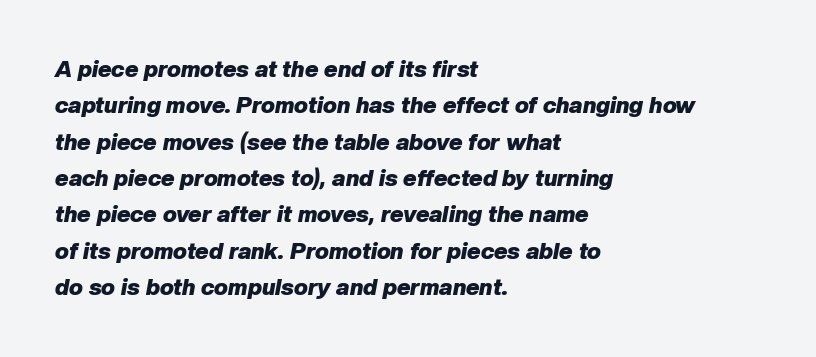
Q: Is the text bold? A: Yes.
Q: Is the text italic (slanted)? A: Yes, it leans right by about 10 degrees.
Q: Is the text underlined? A: No.
Q: How is the paragraph aligned? A: Left-aligned.
Q: Is the spacing between letters normal or unusually wide? A: Normal.
Q: Is the spacing between lines tight, normal or loose? A: Normal.
